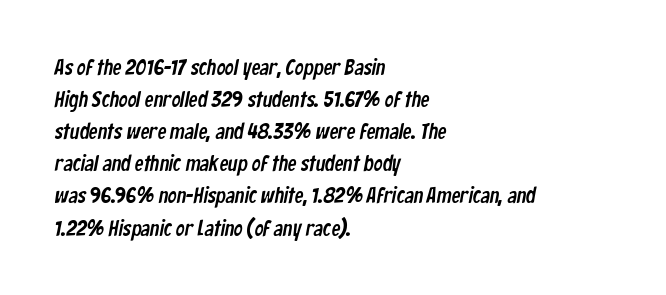
Q: Is the text underlined? A: No.
Q: How is the paragraph aligned? A: Left-aligned.
Q: Is the spacing between letters normal or unusually wide? A: Normal.
Q: Is the spacing between lines tight, normal or loose? A: Normal.
